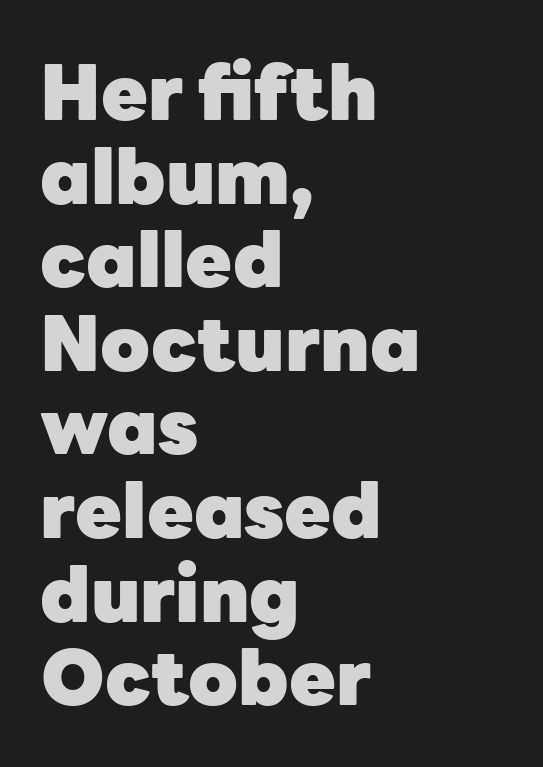
{"serif": "no", "italic": "no", "bold": "yes", "weight": "heavy", "width": "normal", "stroke_contrast": "low", "x_height": "medium", "monospaced": "no", "underline": "no", "align": "left", "line_spacing": "tight", "line_spacing_ratio": 1.1, "letter_spacing": "normal", "letter_spacing_em": 0.0, "glyph_px": 76}
